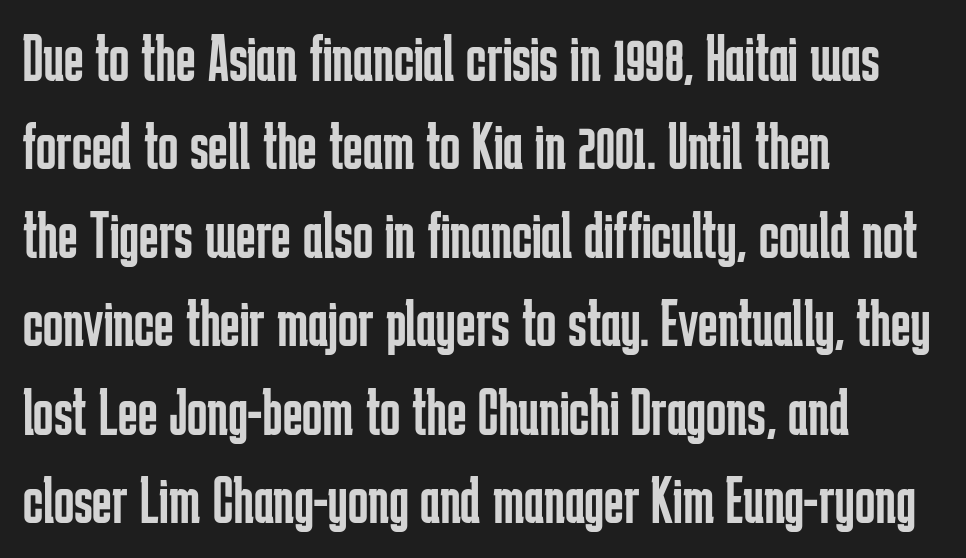
The image shows 67 px regular-weight, condensed sans-serif type, upright; set left-aligned, normal line spacing (1.32x), normal letter spacing, not underlined; low stroke contrast and a medium x-height.
